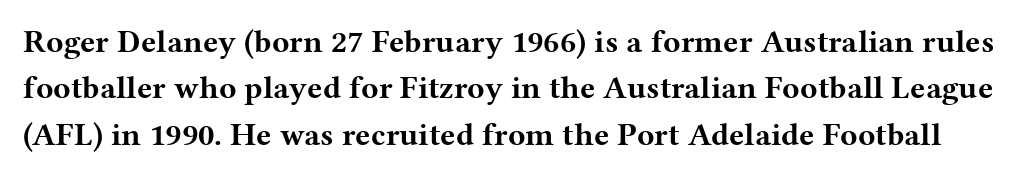
Q: Is the text bold? A: Yes.
Q: Is the text italic (slanted)? A: No, it is upright.
Q: Is the typeface a serif or a sans-serif typeface? A: Serif.
Q: Is the text underlined? A: No.
Q: Is the spacing between letters normal or unusually wide? A: Normal.
Q: Is the spacing between lines tight, normal or loose? A: Normal.
Q: Width (condensed, normal, or wide)? A: Wide.
Q: Stroke contrast? A: Medium.
Q: x-height? A: Medium.
Q: Monospaced? A: No.
